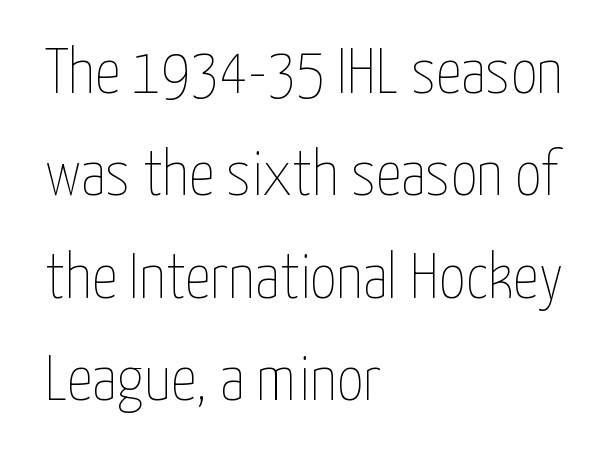
The image shows 64 px thin, condensed type, upright; set left-aligned, normal line spacing (1.6x), normal letter spacing, not underlined; low stroke contrast and a medium x-height.
